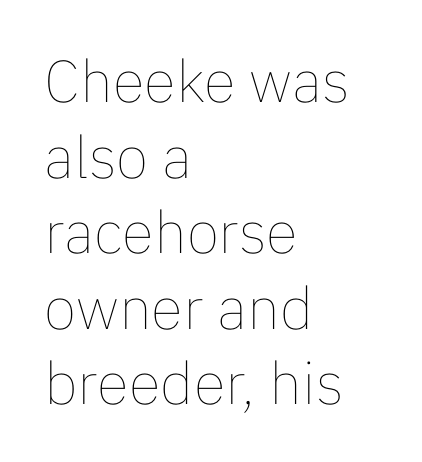
Q: Is the text bold? A: No.
Q: Is the text italic (slanted)? A: No, it is upright.
Q: Is the text underlined? A: No.
Q: How is the paragraph aligned? A: Left-aligned.
Q: Is the spacing between letters normal or unusually wide? A: Normal.
Q: Is the spacing between lines tight, normal or loose? A: Normal.
Q: Width (condensed, normal, or wide)? A: Normal.
Q: Stroke contrast? A: Low.
Q: x-height? A: Medium.
Q: Monospaced? A: No.
